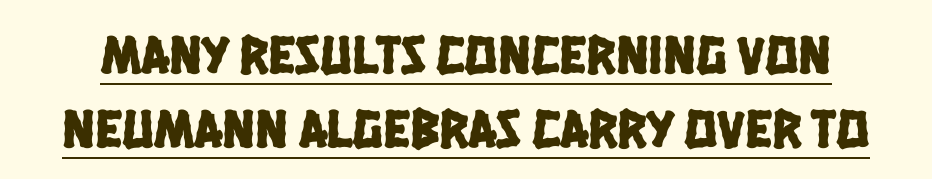
{"serif": "no", "width": "condensed", "stroke_contrast": "low", "x_height": "large", "monospaced": "no", "underline": "yes", "line_spacing": "normal", "line_spacing_ratio": 1.34, "letter_spacing": "normal", "letter_spacing_em": 0.0, "glyph_px": 55}
